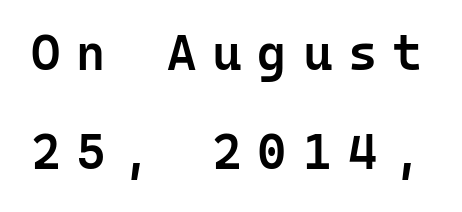
{"serif": "no", "italic": "no", "bold": "semi", "weight": "semibold", "width": "normal", "stroke_contrast": "low", "x_height": "medium", "monospaced": "yes", "underline": "no", "line_spacing": "loose", "line_spacing_ratio": 1.98, "letter_spacing": "wide", "letter_spacing_em": 0.32, "glyph_px": 50}
